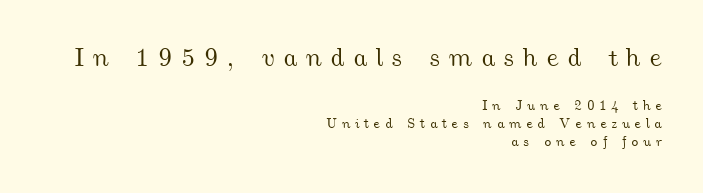
{"underline": "no", "align": "right", "line_spacing": "normal", "line_spacing_ratio": 1.3, "letter_spacing": "wide", "letter_spacing_em": 0.32, "larger_block": "first", "size_ratio": 1.86, "glyph_px": 26}
